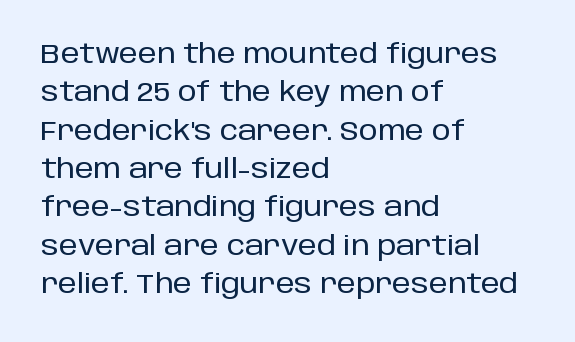
{"italic": "no", "underline": "no", "align": "left", "line_spacing": "normal", "line_spacing_ratio": 1.42, "letter_spacing": "normal", "letter_spacing_em": 0.0, "glyph_px": 27}
